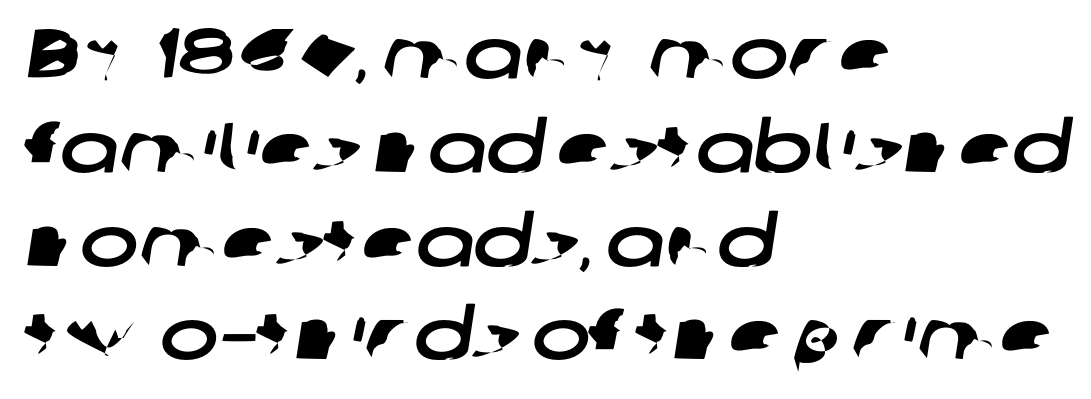
Q: Is the typeface a serif or a sans-serif typeface? A: Sans-serif.
Q: Is the text underlined? A: No.
Q: How is the paragraph aligned? A: Left-aligned.
Q: Is the spacing between letters normal or unusually wide? A: Normal.
Q: Is the spacing between lines tight, normal or loose? A: Normal.
Q: Width (condensed, normal, or wide)? A: Wide.
Q: Stroke contrast? A: Low.
Q: x-height? A: Medium.
Q: Monospaced? A: No.
